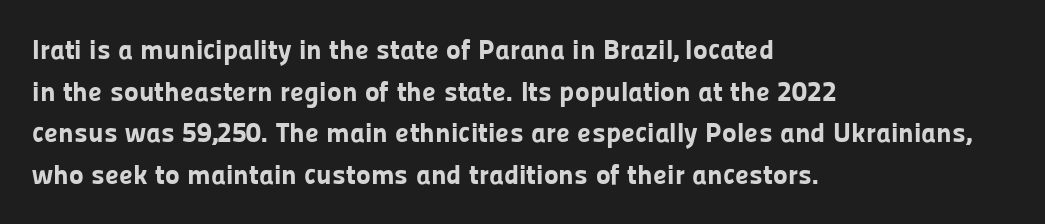
The image shows 28 px bold sans-serif type, upright; set left-aligned, normal line spacing (1.49x), normal letter spacing, not underlined; low stroke contrast and a medium x-height.
